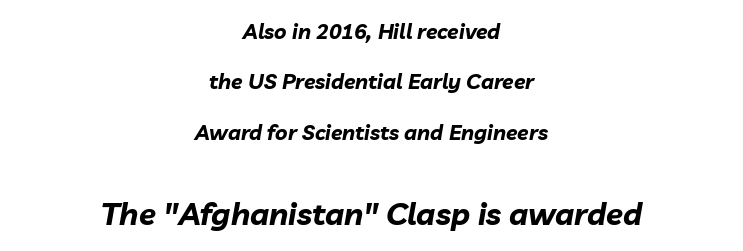
{"italic": "yes", "lean": "right", "slant_degrees": 10, "bold": "yes", "weight": "bold", "width": "normal", "stroke_contrast": "low", "x_height": "medium", "monospaced": "no", "underline": "no", "align": "center", "line_spacing": "loose", "line_spacing_ratio": 2.4, "letter_spacing": "normal", "letter_spacing_em": 0.0, "larger_block": "second", "size_ratio": 1.48, "glyph_px": 31}
